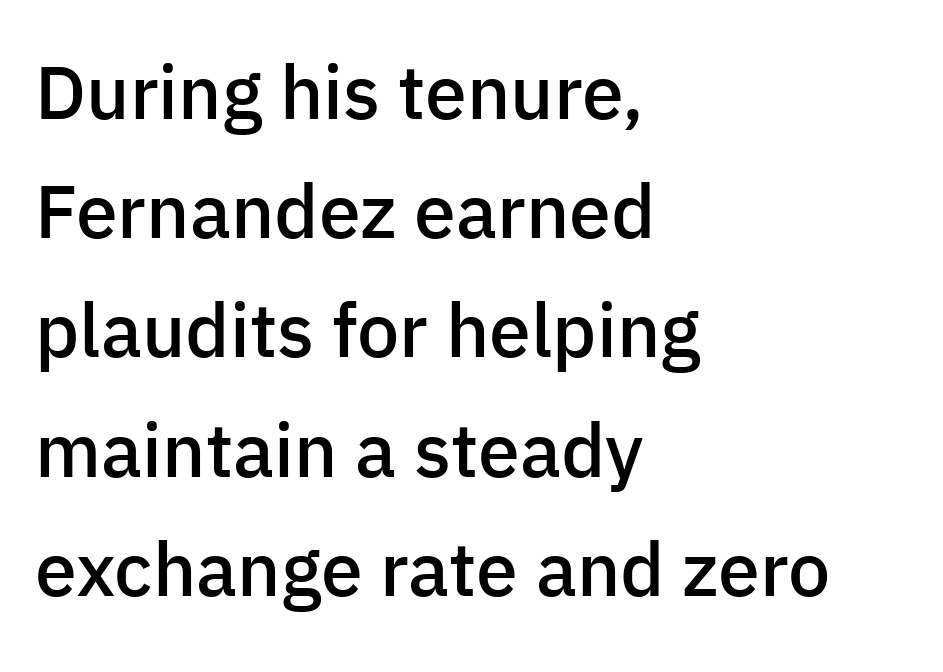
The image shows 75 px semibold sans-serif type, upright; set left-aligned, normal line spacing (1.59x), normal letter spacing, not underlined; low stroke contrast and a medium x-height.
